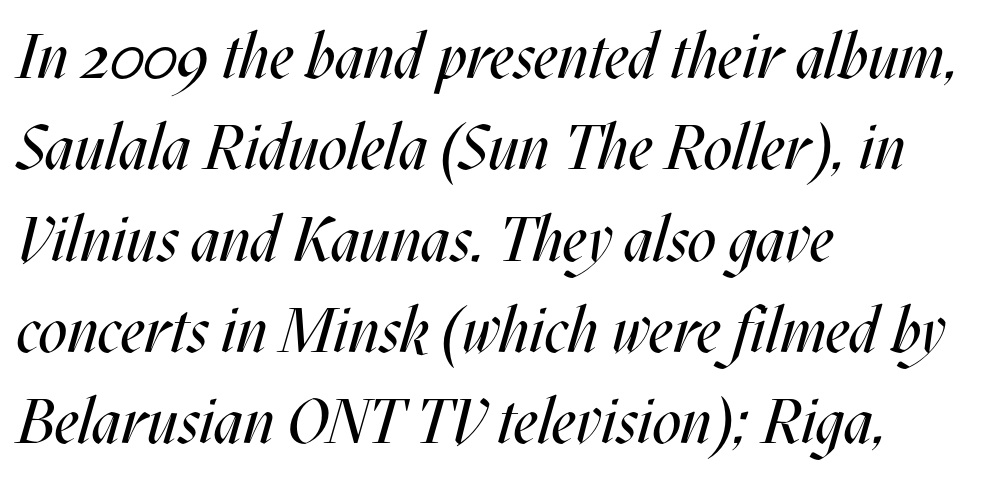
Q: Is the text bold? A: No.
Q: Is the text italic (slanted)? A: Yes, it leans right by about 17 degrees.
Q: Is the text underlined? A: No.
Q: How is the paragraph aligned? A: Left-aligned.
Q: Is the spacing between letters normal or unusually wide? A: Normal.
Q: Is the spacing between lines tight, normal or loose? A: Normal.
Q: Width (condensed, normal, or wide)? A: Condensed.
Q: Stroke contrast? A: Medium.
Q: x-height? A: Large.
Q: Monospaced? A: No.
